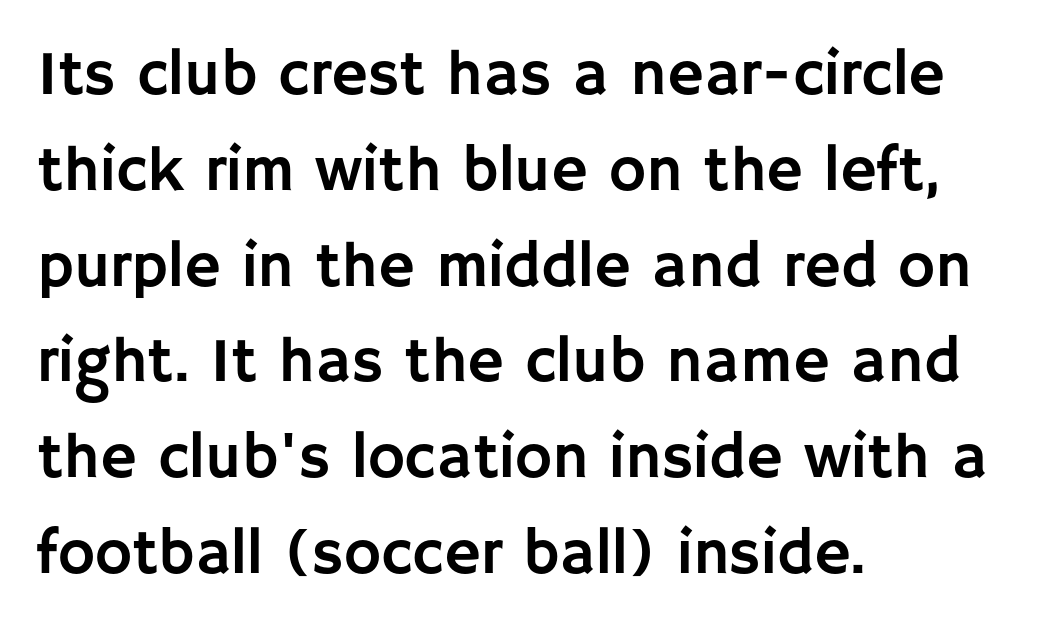
The image shows 63 px sans-serif type, upright; set left-aligned, normal line spacing (1.52x), normal letter spacing, not underlined; low stroke contrast and a large x-height.
